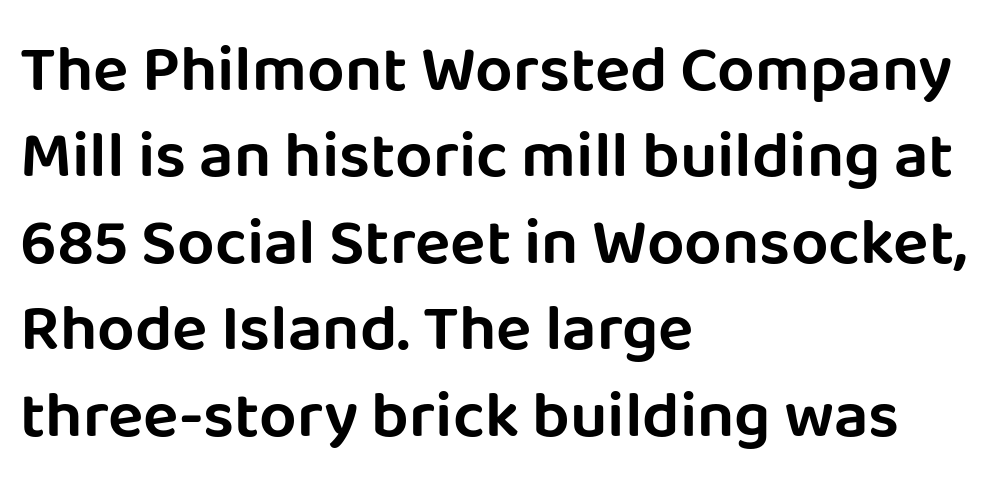
The image shows 66 px sans-serif type, upright; set left-aligned, normal line spacing (1.31x), normal letter spacing, not underlined; low stroke contrast and a large x-height.
